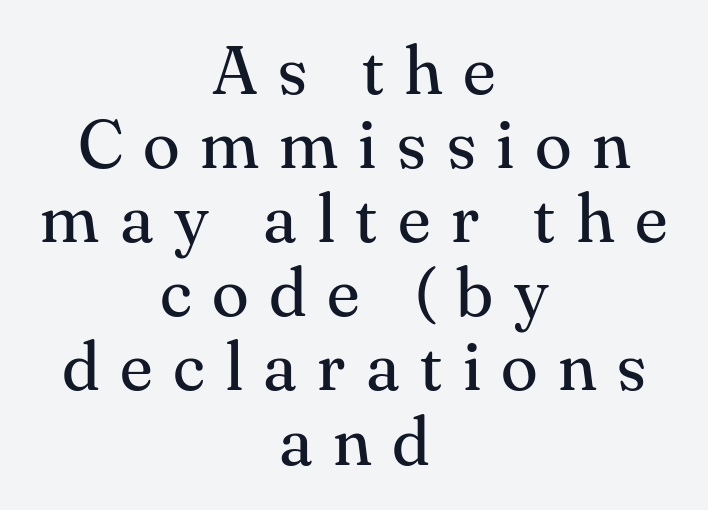
{"serif": "yes", "italic": "no", "bold": "no", "weight": "regular", "width": "normal", "stroke_contrast": "medium", "x_height": "small", "monospaced": "no", "underline": "no", "align": "center", "line_spacing": "tight", "line_spacing_ratio": 1.09, "letter_spacing": "wide", "letter_spacing_em": 0.3, "glyph_px": 68}
